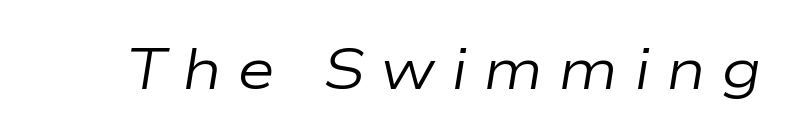
{"italic": "yes", "lean": "right", "slant_degrees": 9, "bold": "no", "weight": "regular", "width": "wide", "stroke_contrast": "low", "x_height": "medium", "monospaced": "no", "underline": "no", "letter_spacing": "wide", "letter_spacing_em": 0.26, "glyph_px": 58}
